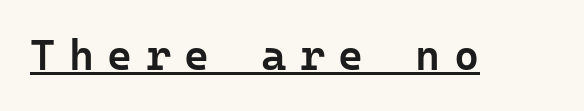
The image shows 43 px semibold sans-serif type, upright; set unusually wide letter spacing (+0.31 em), underlined; low stroke contrast and a medium x-height.
